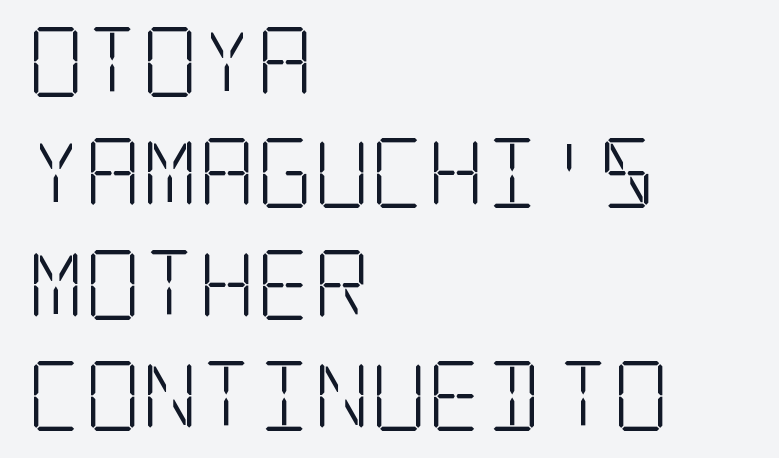
The image shows 70 px light, condensed serif type, upright; set left-aligned, normal line spacing (1.59x), normal letter spacing, not underlined; low stroke contrast and a large x-height.
